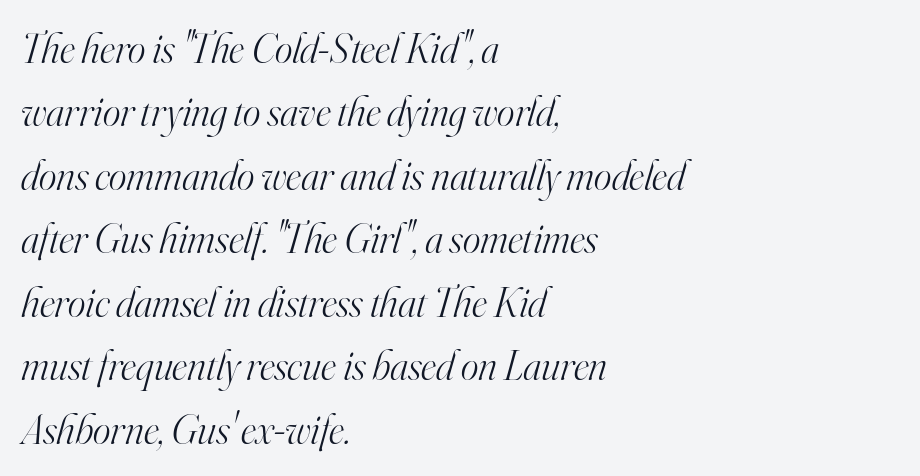
{"serif": "yes", "italic": "yes", "lean": "right", "slant_degrees": 16, "bold": "no", "weight": "light", "width": "normal", "stroke_contrast": "high", "x_height": "small", "monospaced": "no", "underline": "no", "align": "left", "line_spacing": "normal", "line_spacing_ratio": 1.51, "letter_spacing": "normal", "letter_spacing_em": 0.0, "glyph_px": 42}
